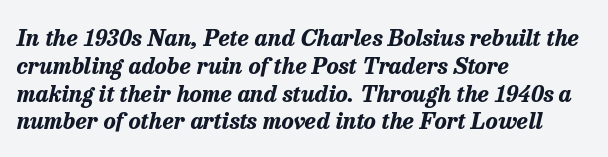
Q: Is the text bold? A: Yes.
Q: Is the text italic (slanted)? A: Yes, it leans right by about 13 degrees.
Q: Is the text underlined? A: No.
Q: How is the paragraph aligned? A: Left-aligned.
Q: Is the spacing between letters normal or unusually wide? A: Normal.
